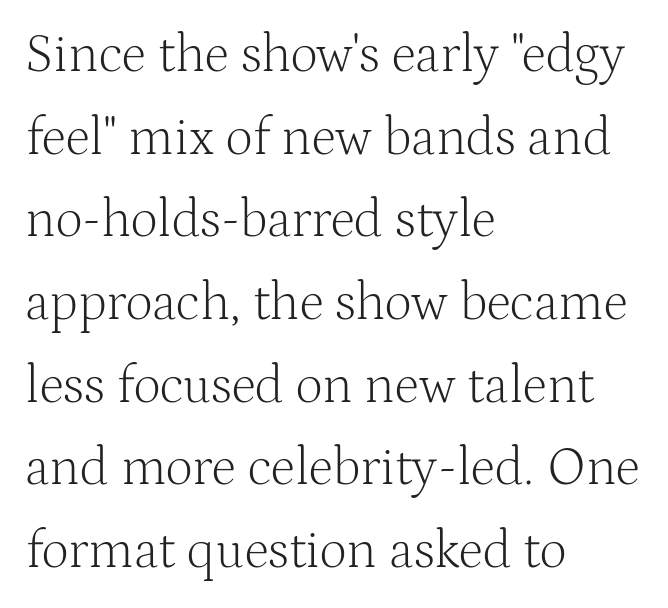
Just letters on the line, the space beneath them empty. A serif font was chosen for this passage. The typeface has the unassuming heft of standard copy or less. The gaps between neighbouring characters are ordinary and unremarkable. A typesetter would call this proportional, since set widths differ per character.
